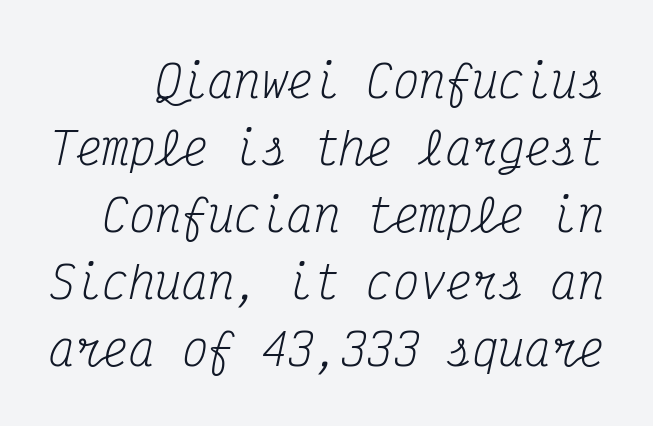
Q: Is the text bold? A: No.
Q: Is the text italic (slanted)? A: Yes, it leans right by about 12 degrees.
Q: Is the typeface a serif or a sans-serif typeface? A: Serif.
Q: Is the text underlined? A: No.
Q: Is the spacing between letters normal or unusually wide? A: Normal.
Q: Is the spacing between lines tight, normal or loose? A: Normal.
Q: Width (condensed, normal, or wide)? A: Condensed.
Q: Stroke contrast? A: Medium.
Q: x-height? A: Medium.
Q: Monospaced? A: Yes.
